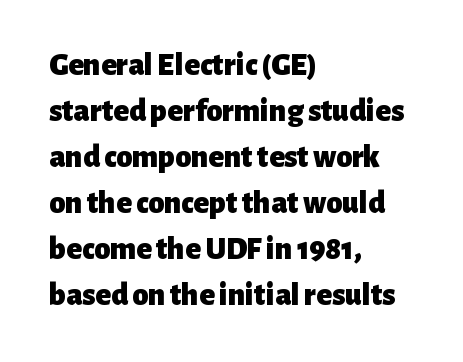
Q: Is the text bold? A: Yes.
Q: Is the text italic (slanted)? A: No, it is upright.
Q: Is the typeface a serif or a sans-serif typeface? A: Sans-serif.
Q: Is the text underlined? A: No.
Q: How is the paragraph aligned? A: Left-aligned.
Q: Is the spacing between letters normal or unusually wide? A: Normal.
Q: Is the spacing between lines tight, normal or loose? A: Normal.
Q: Width (condensed, normal, or wide)? A: Normal.
Q: Stroke contrast? A: Low.
Q: x-height? A: Medium.
Q: Monospaced? A: No.
